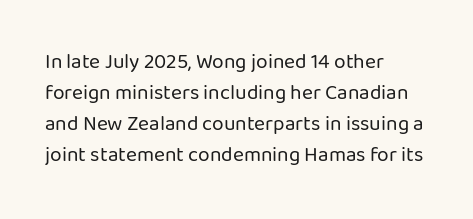
{"italic": "no", "bold": "no", "underline": "no", "align": "left", "line_spacing": "normal", "line_spacing_ratio": 1.48, "letter_spacing": "normal", "letter_spacing_em": 0.0, "glyph_px": 21}
